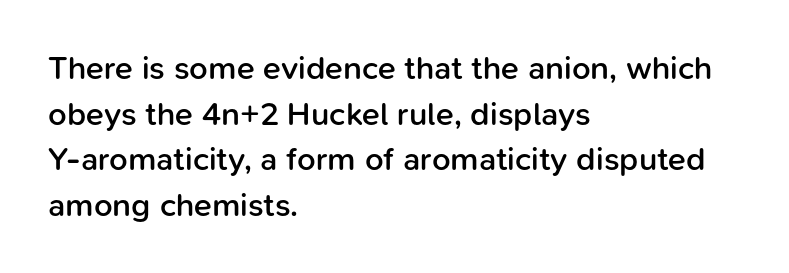
Q: Is the text bold? A: Semi-bold.
Q: Is the text italic (slanted)? A: No, it is upright.
Q: Is the typeface a serif or a sans-serif typeface? A: Sans-serif.
Q: Is the text underlined? A: No.
Q: How is the paragraph aligned? A: Left-aligned.
Q: Is the spacing between letters normal or unusually wide? A: Normal.
Q: Is the spacing between lines tight, normal or loose? A: Normal.
Q: Width (condensed, normal, or wide)? A: Normal.
Q: Stroke contrast? A: Low.
Q: x-height? A: Medium.
Q: Monospaced? A: No.
